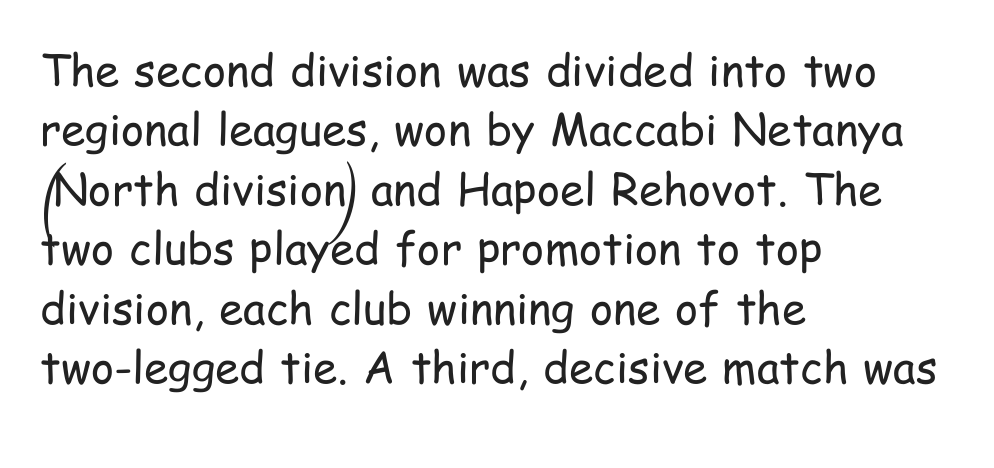
{"serif": "no", "italic": "no", "bold": "no", "weight": "regular", "width": "condensed", "stroke_contrast": "low", "x_height": "medium", "monospaced": "no", "underline": "no", "align": "left", "line_spacing": "normal", "line_spacing_ratio": 1.35, "letter_spacing": "normal", "letter_spacing_em": 0.0, "glyph_px": 44}
